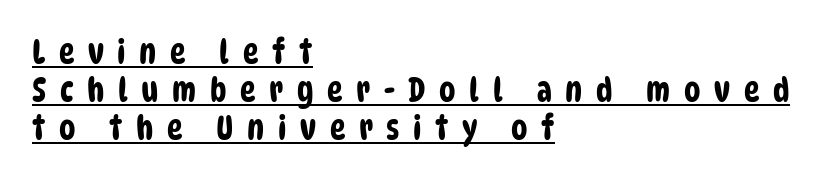
Q: Is the typeface a serif or a sans-serif typeface? A: Sans-serif.
Q: Is the text underlined? A: Yes.
Q: How is the paragraph aligned? A: Left-aligned.
Q: Is the spacing between letters normal or unusually wide? A: Unusually wide.
Q: Is the spacing between lines tight, normal or loose? A: Tight.
Q: Width (condensed, normal, or wide)? A: Condensed.
Q: Stroke contrast? A: Low.
Q: x-height? A: Large.
Q: Monospaced? A: No.
